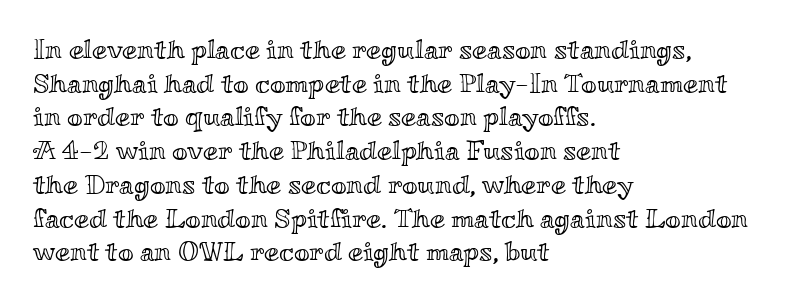
The image shows 27 px text type, upright; set left-aligned, normal line spacing (1.25x), normal letter spacing, not underlined.
